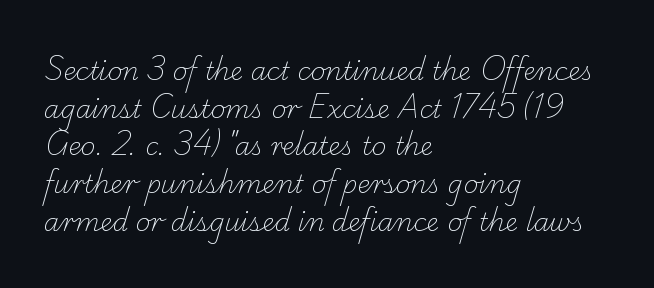
Q: Is the text bold? A: No.
Q: Is the text underlined? A: No.
Q: How is the paragraph aligned? A: Left-aligned.
Q: Is the spacing between letters normal or unusually wide? A: Normal.
Q: Is the spacing between lines tight, normal or loose? A: Normal.
